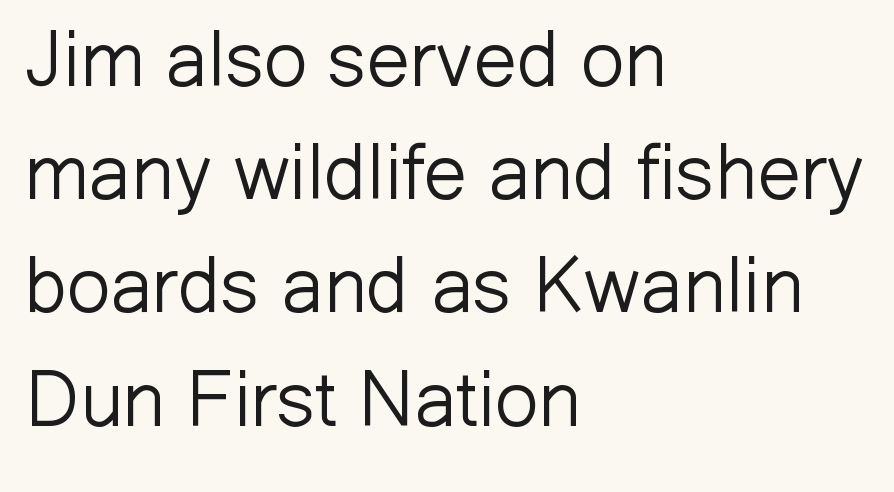
Q: Is the text bold? A: No.
Q: Is the text italic (slanted)? A: No, it is upright.
Q: Is the typeface a serif or a sans-serif typeface? A: Sans-serif.
Q: Is the text underlined? A: No.
Q: How is the paragraph aligned? A: Left-aligned.
Q: Is the spacing between letters normal or unusually wide? A: Normal.
Q: Is the spacing between lines tight, normal or loose? A: Normal.
Q: Width (condensed, normal, or wide)? A: Normal.
Q: Stroke contrast? A: Low.
Q: x-height? A: Medium.
Q: Monospaced? A: No.
